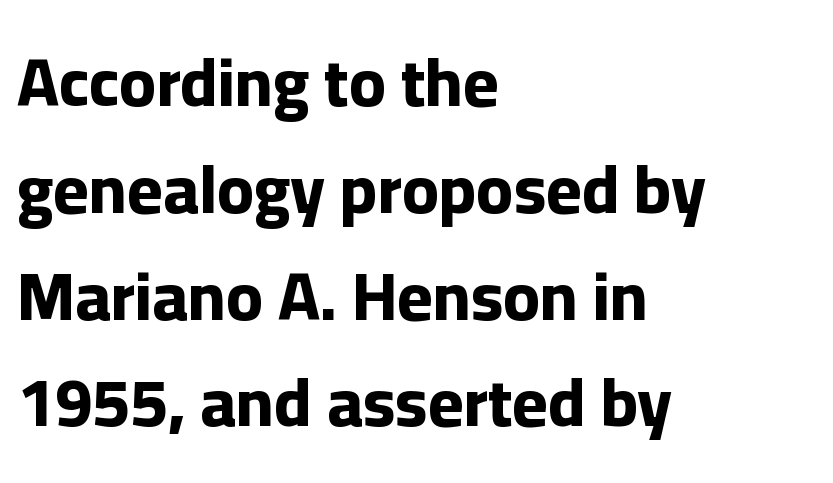
{"serif": "no", "italic": "no", "bold": "yes", "weight": "bold", "width": "normal", "stroke_contrast": "low", "x_height": "medium", "monospaced": "no", "underline": "no", "align": "left", "line_spacing": "normal", "line_spacing_ratio": 1.57, "letter_spacing": "normal", "letter_spacing_em": 0.0, "glyph_px": 68}
